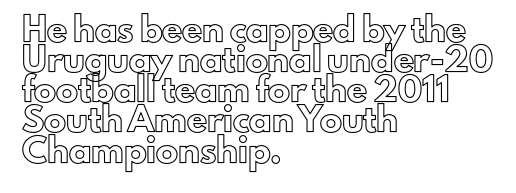
Q: Is the text italic (slanted)? A: No, it is upright.
Q: Is the text underlined? A: No.
Q: How is the paragraph aligned? A: Left-aligned.
Q: Is the spacing between letters normal or unusually wide? A: Normal.
Q: Is the spacing between lines tight, normal or loose? A: Normal.
